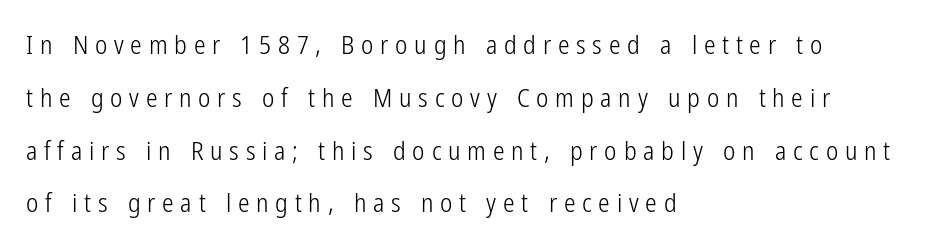
The image shows 26 px text type, upright; set left-aligned, loose line spacing (2.03x), unusually wide letter spacing (+0.26 em), not underlined.
